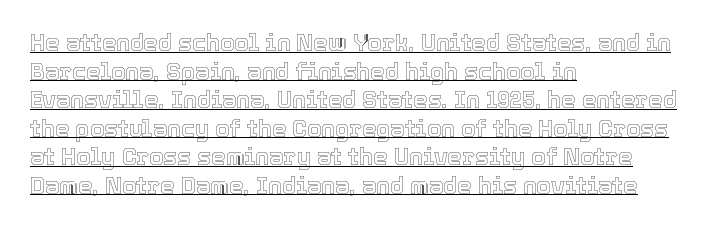
The image shows 23 px text type, upright; set left-aligned, line spacing 1.24x, normal letter spacing, underlined.
